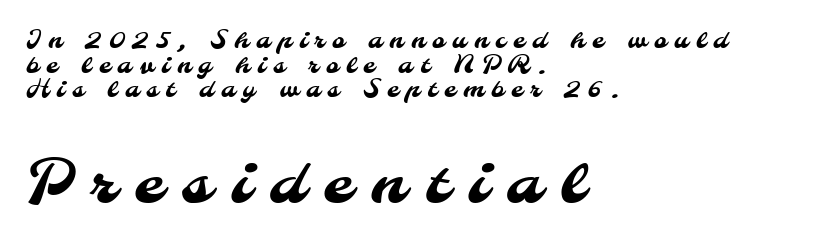
{"serif": "no", "width": "normal", "stroke_contrast": "medium", "x_height": "small", "monospaced": "no", "underline": "no", "align": "left", "line_spacing": "tight", "line_spacing_ratio": 1.03, "letter_spacing": "wide", "letter_spacing_em": 0.32, "larger_block": "second", "size_ratio": 2.5, "glyph_px": 60}
